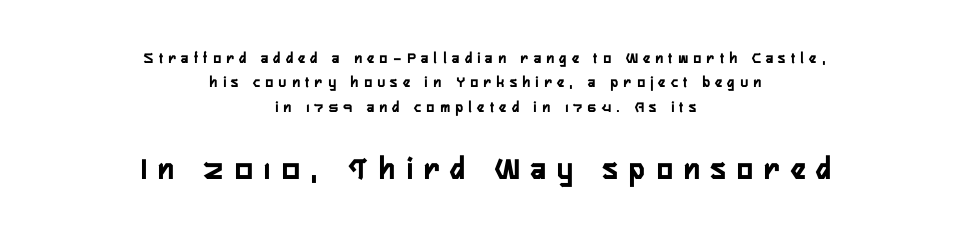
{"serif": "no", "italic": "no", "bold": "yes", "weight": "semibold", "width": "condensed", "stroke_contrast": "low", "x_height": "medium", "monospaced": "no", "underline": "no", "align": "center", "line_spacing": "normal", "line_spacing_ratio": 1.52, "letter_spacing": "wide", "letter_spacing_em": 0.35, "larger_block": "second", "size_ratio": 2.06, "glyph_px": 33}
